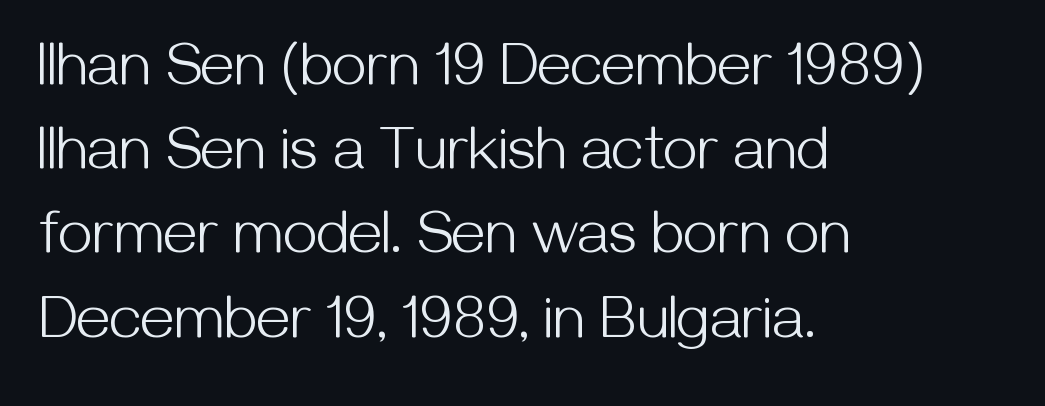
Q: Is the text bold? A: No.
Q: Is the text italic (slanted)? A: No, it is upright.
Q: Is the typeface a serif or a sans-serif typeface? A: Sans-serif.
Q: Is the text underlined? A: No.
Q: How is the paragraph aligned? A: Left-aligned.
Q: Is the spacing between letters normal or unusually wide? A: Normal.
Q: Is the spacing between lines tight, normal or loose? A: Normal.
Q: Width (condensed, normal, or wide)? A: Normal.
Q: Stroke contrast? A: Medium.
Q: x-height? A: Medium.
Q: Monospaced? A: No.
